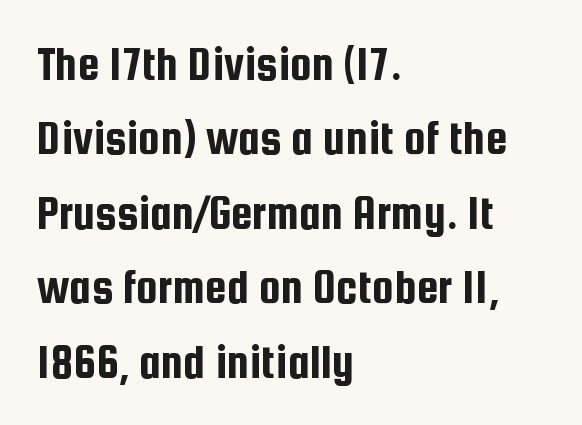
Q: Is the text italic (slanted)? A: No, it is upright.
Q: Is the typeface a serif or a sans-serif typeface? A: Sans-serif.
Q: Is the text underlined? A: No.
Q: How is the paragraph aligned? A: Left-aligned.
Q: Is the spacing between letters normal or unusually wide? A: Normal.
Q: Is the spacing between lines tight, normal or loose? A: Normal.
Q: Width (condensed, normal, or wide)? A: Condensed.
Q: Stroke contrast? A: Low.
Q: x-height? A: Medium.
Q: Monospaced? A: No.
